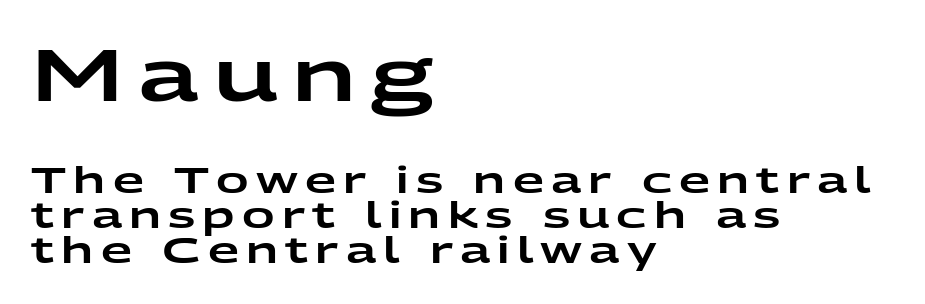
{"serif": "no", "italic": "no", "width": "wide", "stroke_contrast": "low", "x_height": "medium", "monospaced": "no", "underline": "no", "align": "left", "line_spacing": "tight", "line_spacing_ratio": 0.97, "letter_spacing": "wide", "letter_spacing_em": 0.2, "larger_block": "first", "size_ratio": 2.0, "glyph_px": 72}
